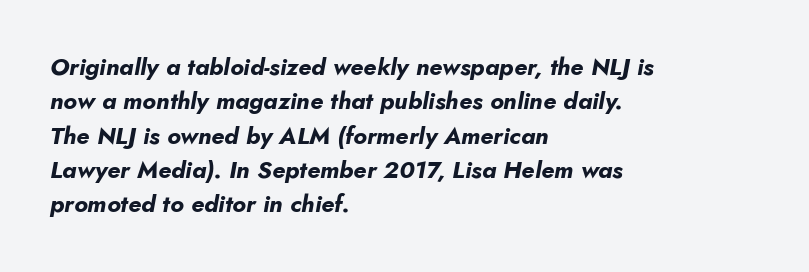
Plenty of ink on the page — the face is bold. A bare baseline throughout the passage. Glyph-to-glyph distance matches everyday printed text. The rendering uses a moderate line-height, typical for paragraphs. Compared with ordinary roman type, these characters are visibly tilted.
